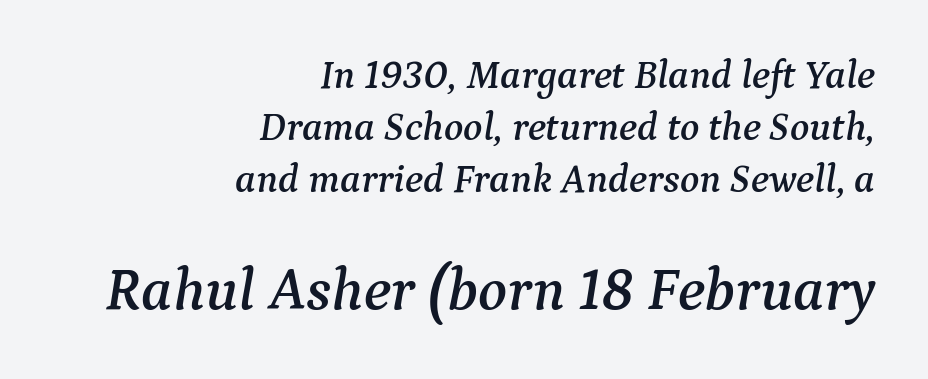
The image shows 60 px serif type, italic (leaning right); set right-aligned, normal line spacing (1.3x), normal letter spacing, not underlined; the second (bottom) block is 1.5x larger; medium stroke contrast and a medium x-height.
